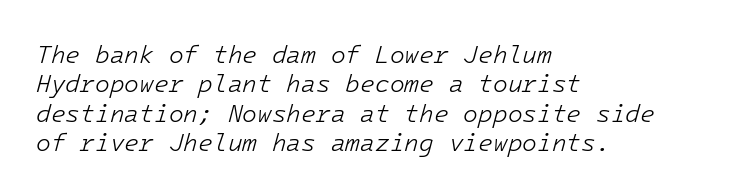
Q: Is the text bold? A: No.
Q: Is the text italic (slanted)? A: Yes, it leans right by about 16 degrees.
Q: Is the text underlined? A: No.
Q: How is the paragraph aligned? A: Left-aligned.
Q: Is the spacing between letters normal or unusually wide? A: Normal.
